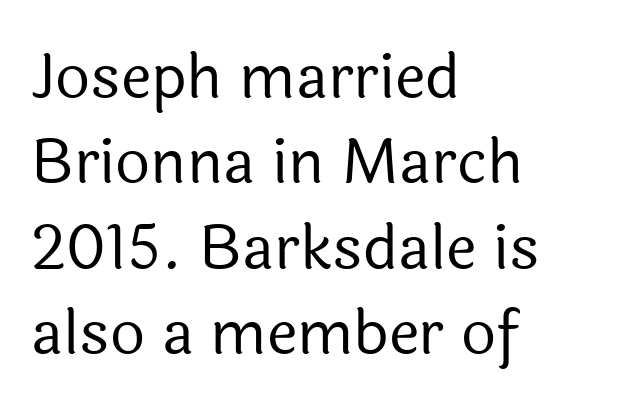
Q: Is the text bold? A: No.
Q: Is the text italic (slanted)? A: No, it is upright.
Q: Is the typeface a serif or a sans-serif typeface? A: Sans-serif.
Q: Is the text underlined? A: No.
Q: How is the paragraph aligned? A: Left-aligned.
Q: Is the spacing between letters normal or unusually wide? A: Normal.
Q: Is the spacing between lines tight, normal or loose? A: Normal.
Q: Width (condensed, normal, or wide)? A: Normal.
Q: x-height? A: Medium.
Q: Monospaced? A: No.
